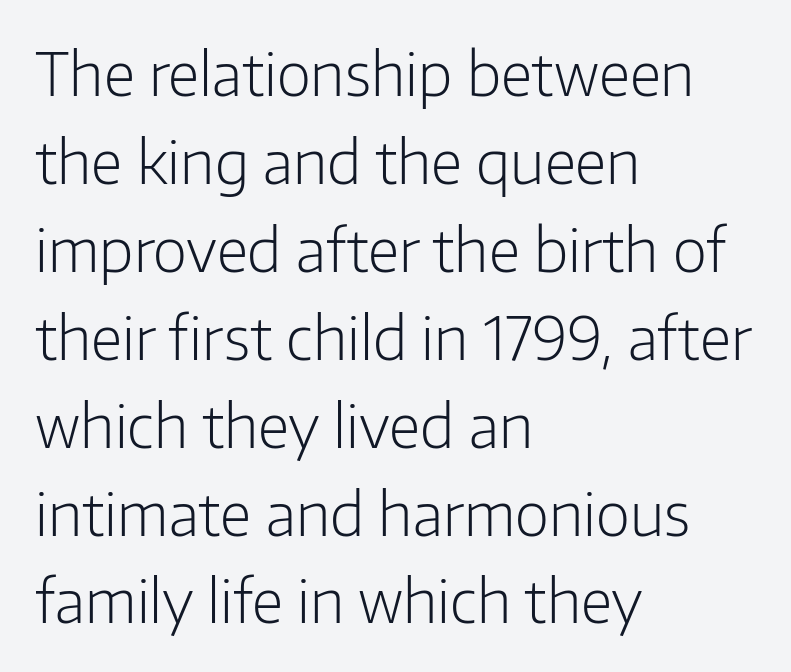
The letterforms sit at book weight or below. Observe the ordinary spacing: letters are neighbours, not strangers. Do the characters align in a grid? No, the font is proportional. Characters remain perfectly vertical along every line. The block of text has a typical density, with ordinary space between rows.
